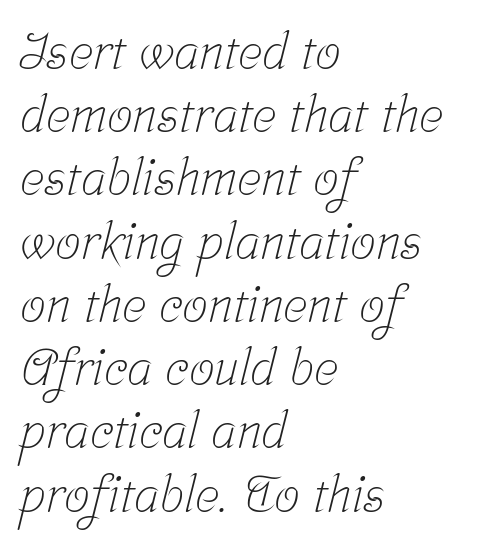
Q: Is the text bold? A: No.
Q: Is the typeface a serif or a sans-serif typeface? A: Serif.
Q: Is the text underlined? A: No.
Q: How is the paragraph aligned? A: Left-aligned.
Q: Is the spacing between letters normal or unusually wide? A: Normal.
Q: Width (condensed, normal, or wide)? A: Condensed.
Q: Stroke contrast? A: Low.
Q: x-height? A: Medium.
Q: Monospaced? A: No.
